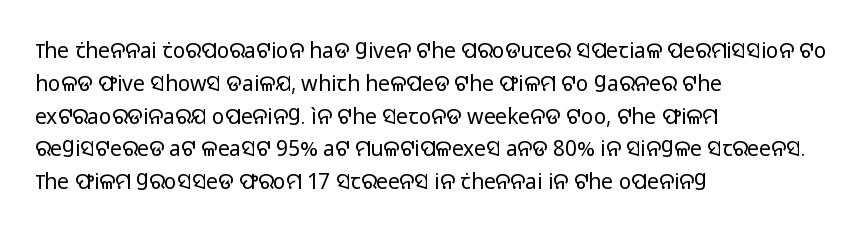
{"italic": "no", "bold": "no", "underline": "no", "align": "left", "line_spacing": "normal", "line_spacing_ratio": 1.56, "letter_spacing": "normal", "letter_spacing_em": 0.0, "glyph_px": 21}
